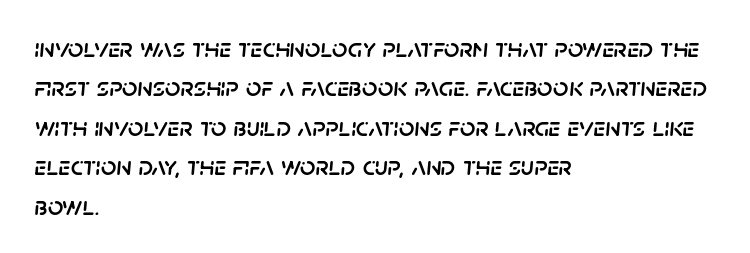
{"italic": "yes", "lean": "right", "slant_degrees": 5, "underline": "no", "align": "left", "line_spacing": "normal", "line_spacing_ratio": 1.46, "letter_spacing": "normal", "letter_spacing_em": 0.0, "glyph_px": 27}
